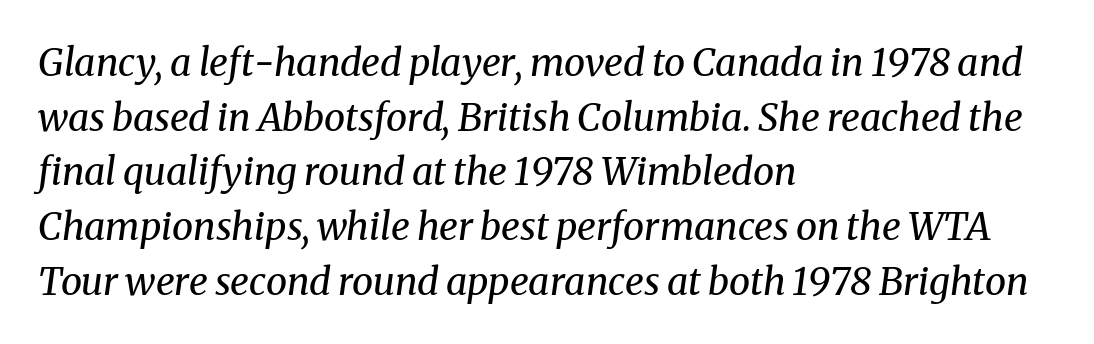
{"serif": "yes", "italic": "yes", "lean": "right", "slant_degrees": 8, "bold": "no", "weight": "regular", "width": "normal", "stroke_contrast": "medium", "x_height": "medium", "monospaced": "no", "underline": "no", "align": "left", "line_spacing": "normal", "line_spacing_ratio": 1.44, "letter_spacing": "normal", "letter_spacing_em": 0.0, "glyph_px": 38}
